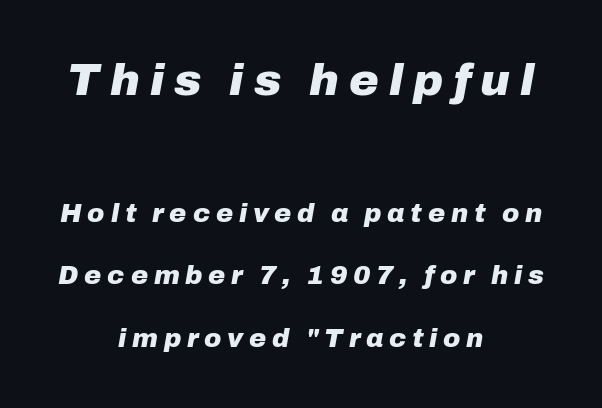
Is the type bold? Yes — the strokes are clearly thick and heavy. These two chunks differ in scale, with the top chunk taking the larger measure. Visually the block forms a symmetrical silhouette, jagged on both flanks. Spacing verdict: proportional, widths tailored to each character. The passage shown is not underscored anywhere. Successive baselines arrive slowly, with a big drop between each.
